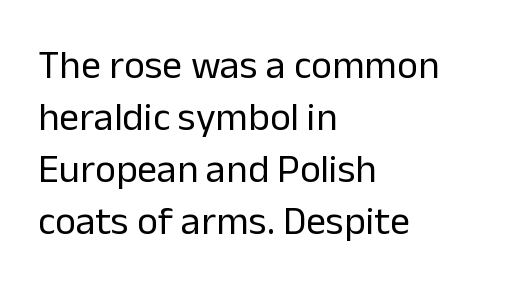
{"serif": "no", "italic": "no", "bold": "no", "weight": "regular", "width": "normal", "stroke_contrast": "low", "x_height": "medium", "monospaced": "no", "underline": "no", "align": "left", "line_spacing": "normal", "line_spacing_ratio": 1.3, "letter_spacing": "normal", "letter_spacing_em": 0.0, "glyph_px": 40}
